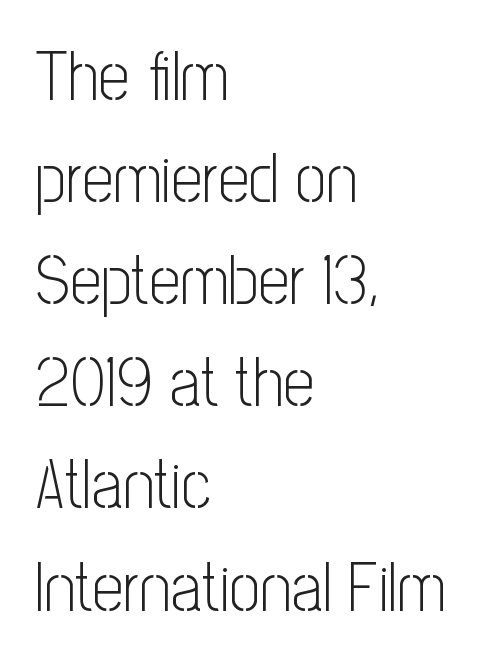
{"serif": "no", "italic": "no", "bold": "no", "weight": "light", "width": "condensed", "stroke_contrast": "low", "x_height": "medium", "monospaced": "no", "underline": "no", "align": "left", "line_spacing": "normal", "line_spacing_ratio": 1.48, "letter_spacing": "normal", "letter_spacing_em": 0.0, "glyph_px": 69}
